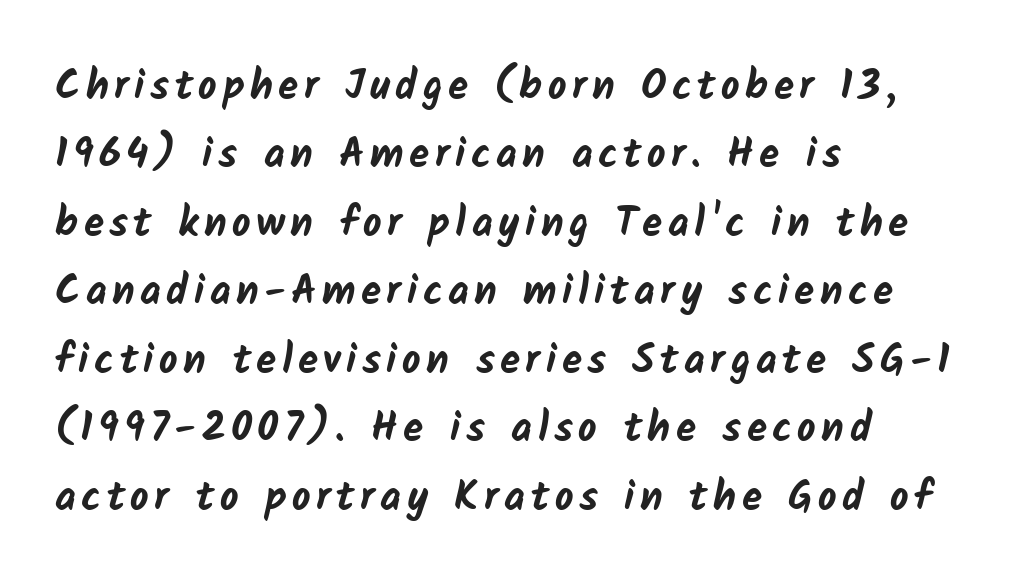
{"serif": "no", "bold": "yes", "weight": "bold", "width": "normal", "stroke_contrast": "low", "x_height": "medium", "monospaced": "no", "underline": "no", "align": "left", "line_spacing": "normal", "line_spacing_ratio": 1.67, "glyph_px": 41}
